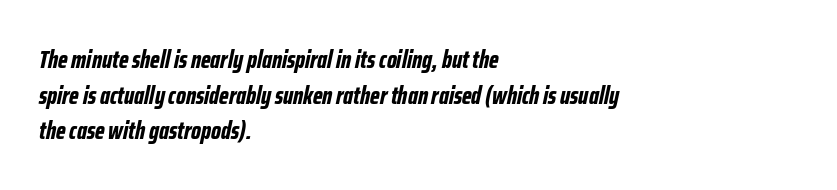
{"italic": "yes", "lean": "right", "slant_degrees": 12, "bold": "yes", "underline": "no", "align": "left", "line_spacing": "normal", "line_spacing_ratio": 1.43, "letter_spacing": "normal", "letter_spacing_em": 0.0, "glyph_px": 25}
